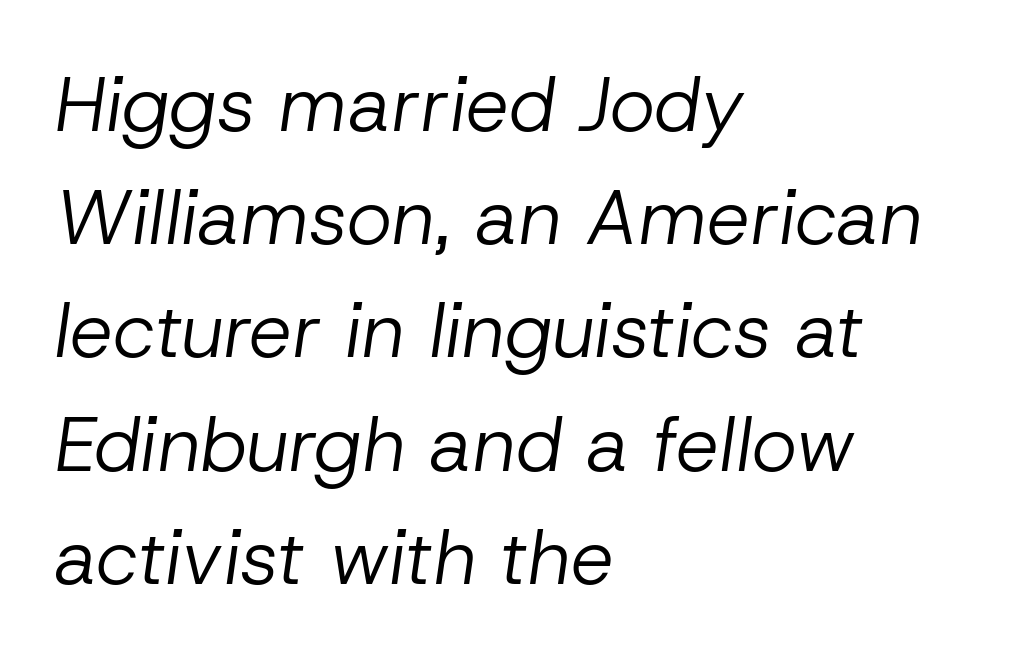
The image shows 77 px regular-weight type, italic (leaning right); set left-aligned, normal line spacing (1.47x), normal letter spacing, not underlined; low stroke contrast and a medium x-height.
